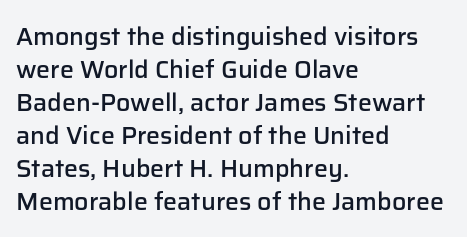
The image shows 25 px text type, upright; set left-aligned, normal line spacing (1.32x), normal letter spacing, not underlined.
